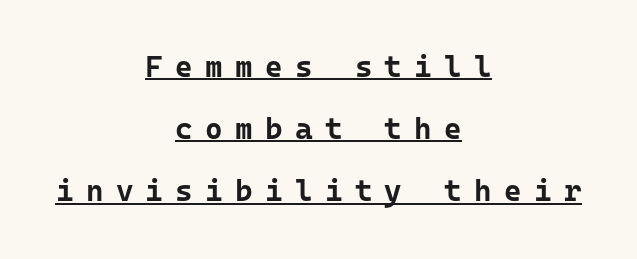
Q: Is the text bold? A: Yes.
Q: Is the text italic (slanted)? A: No, it is upright.
Q: Is the typeface a serif or a sans-serif typeface? A: Sans-serif.
Q: Is the text underlined? A: Yes.
Q: How is the paragraph aligned? A: Centered.
Q: Is the spacing between letters normal or unusually wide? A: Unusually wide.
Q: Is the spacing between lines tight, normal or loose? A: Loose.
Q: Width (condensed, normal, or wide)? A: Normal.
Q: Stroke contrast? A: Low.
Q: x-height? A: Medium.
Q: Monospaced? A: Yes.
